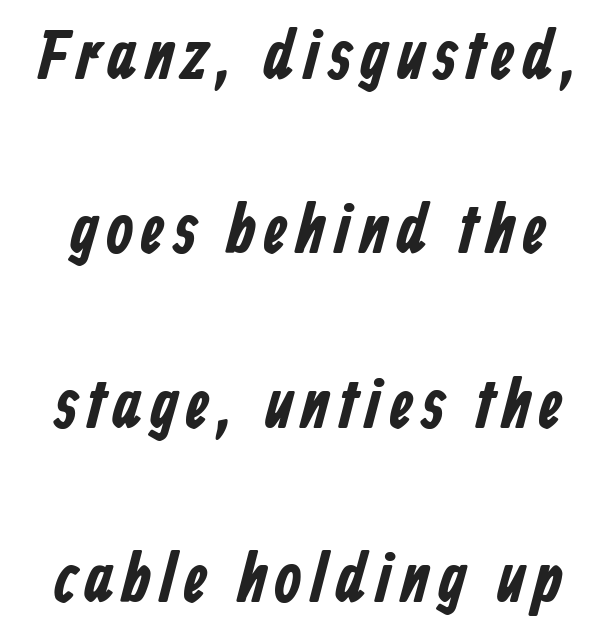
Q: Is the text bold? A: Yes.
Q: Is the typeface a serif or a sans-serif typeface? A: Sans-serif.
Q: Is the text underlined? A: No.
Q: Is the spacing between lines tight, normal or loose? A: Loose.
Q: Width (condensed, normal, or wide)? A: Condensed.
Q: Stroke contrast? A: Low.
Q: x-height? A: Medium.
Q: Monospaced? A: No.
